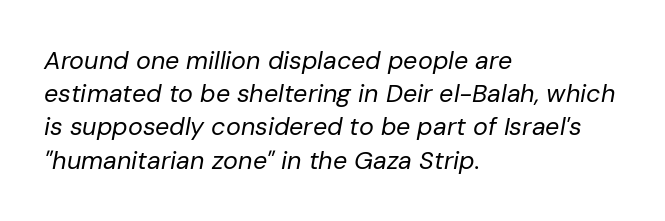
The image shows 25 px text type, italic (leaning right); set left-aligned, normal line spacing (1.33x), normal letter spacing, not underlined.
